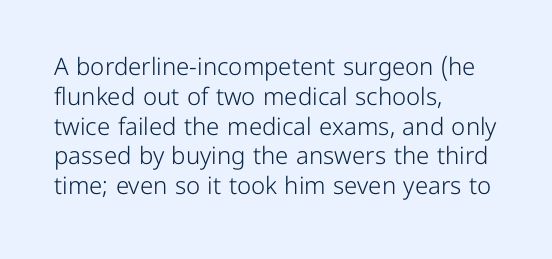
If you drew a line through each stem, it would be perfectly vertical. Tracking value appears to be zero — textbook default spacing. The rag falls on the right side of this text block. The face looks like a standard text weight, possibly lighter. The string is rendered with underlining switched off.
